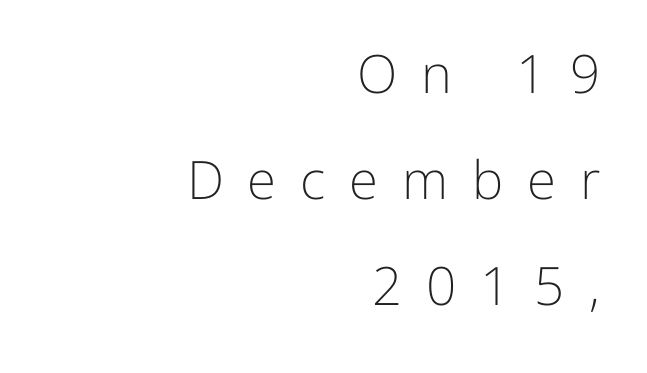
This rendering employs a face without finishing strokes, i.e., a sans-serif. A clean baseline with only descenders dipping below it. Words appear elongated and porous because spacing is wide. The lines in this sample share a right terminus and differ only in where they begin.
